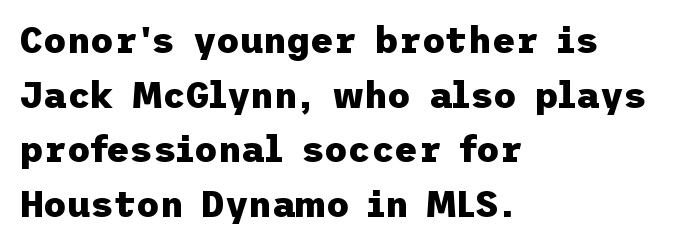
Q: Is the text bold? A: Yes.
Q: Is the text italic (slanted)? A: No, it is upright.
Q: Is the typeface a serif or a sans-serif typeface? A: Sans-serif.
Q: Is the text underlined? A: No.
Q: How is the paragraph aligned? A: Left-aligned.
Q: Is the spacing between letters normal or unusually wide? A: Normal.
Q: Is the spacing between lines tight, normal or loose? A: Normal.
Q: Width (condensed, normal, or wide)? A: Normal.
Q: Stroke contrast? A: Low.
Q: x-height? A: Medium.
